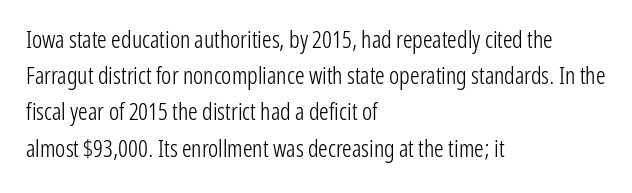
Q: Is the text bold? A: No.
Q: Is the text italic (slanted)? A: No, it is upright.
Q: Is the text underlined? A: No.
Q: How is the paragraph aligned? A: Left-aligned.
Q: Is the spacing between letters normal or unusually wide? A: Normal.
Q: Is the spacing between lines tight, normal or loose? A: Normal.
